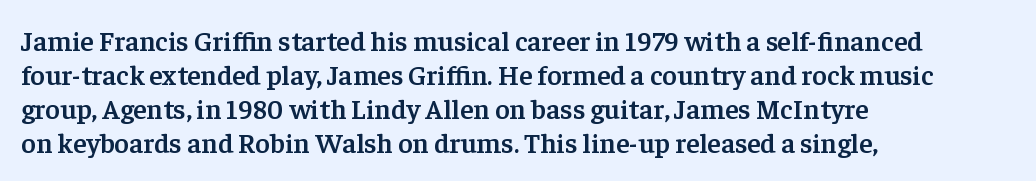
The image shows 28 px semibold serif type, upright; set left-aligned, line spacing 1.21x, normal letter spacing, not underlined; low stroke contrast and a medium x-height.
